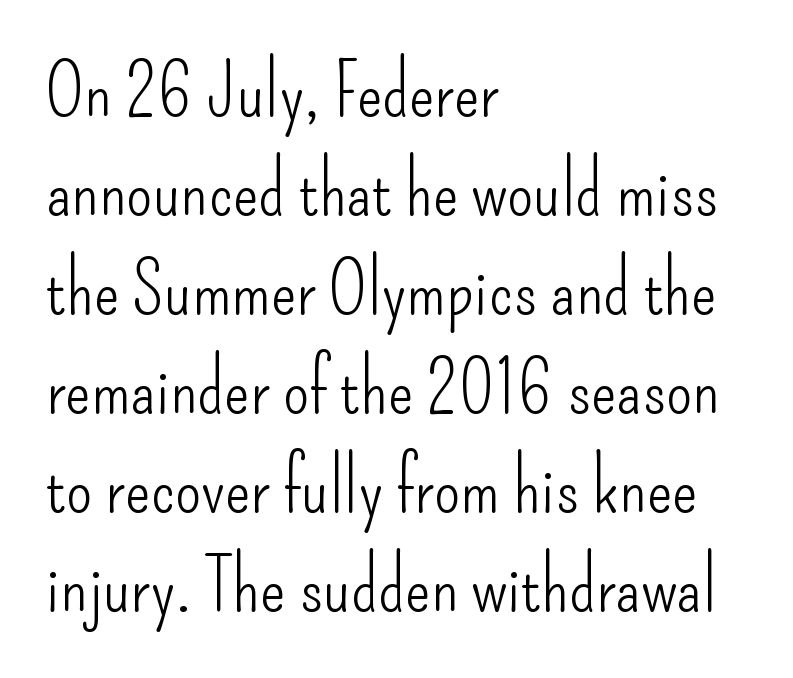
{"serif": "no", "italic": "no", "bold": "no", "weight": "light", "width": "condensed", "stroke_contrast": "low", "x_height": "small", "monospaced": "no", "underline": "no", "align": "left", "line_spacing": "normal", "line_spacing_ratio": 1.32, "letter_spacing": "normal", "letter_spacing_em": 0.0, "glyph_px": 75}
